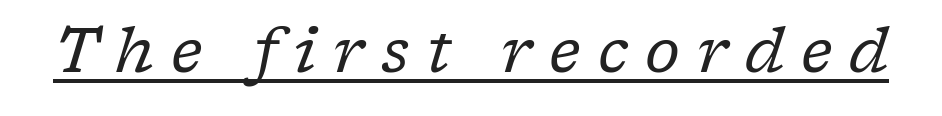
The image shows 61 px regular-weight serif type, italic (leaning right); set unusually wide letter spacing (+0.28 em), underlined; low stroke contrast and a medium x-height.
